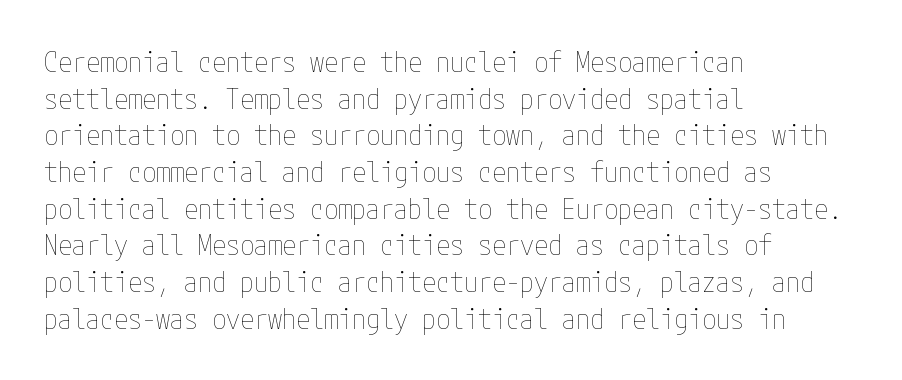
The type is set solid horizontally, with unmodified tracking. Italic: no, the glyphs are upright roman. Unbolded letterforms with no extra heft. Regarding leading, the lines here are spaced in the standard way.
